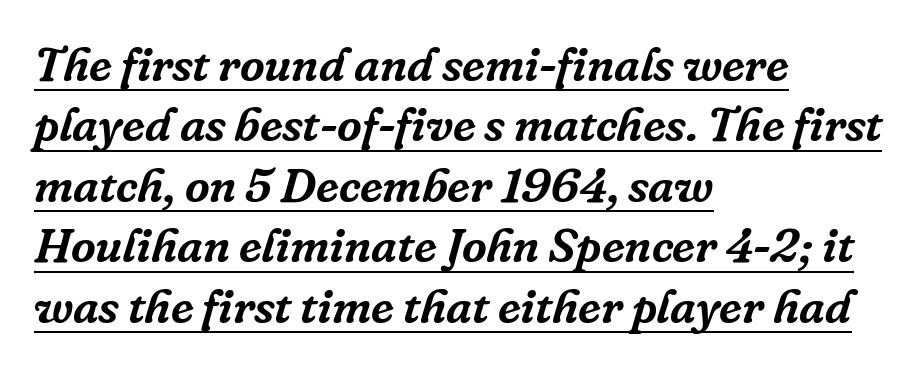
The image shows 48 px serif type, italic (leaning right); set left-aligned, normal line spacing (1.26x), normal letter spacing, underlined; low stroke contrast and a medium x-height.
